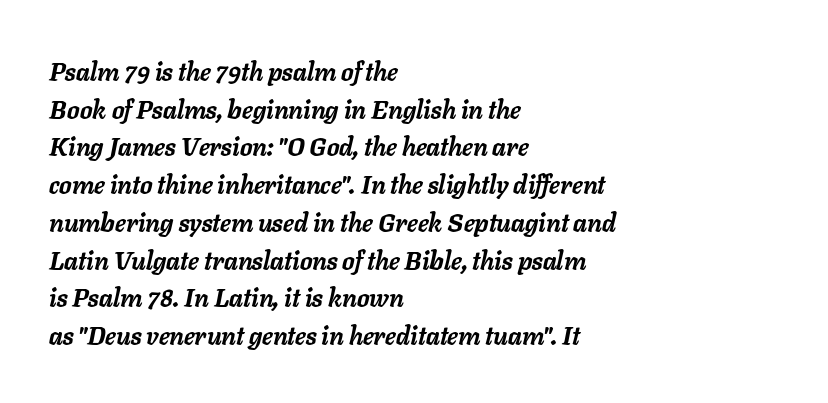
Every character sits at an angle, as italics do. Left-aligned paragraph, ragged on the right. How are the letters spaced? Ordinarily, with no added tracking. The space directly below the letters is spotless. Reading down the column, the eye jumps a familiar distance to each next line.
